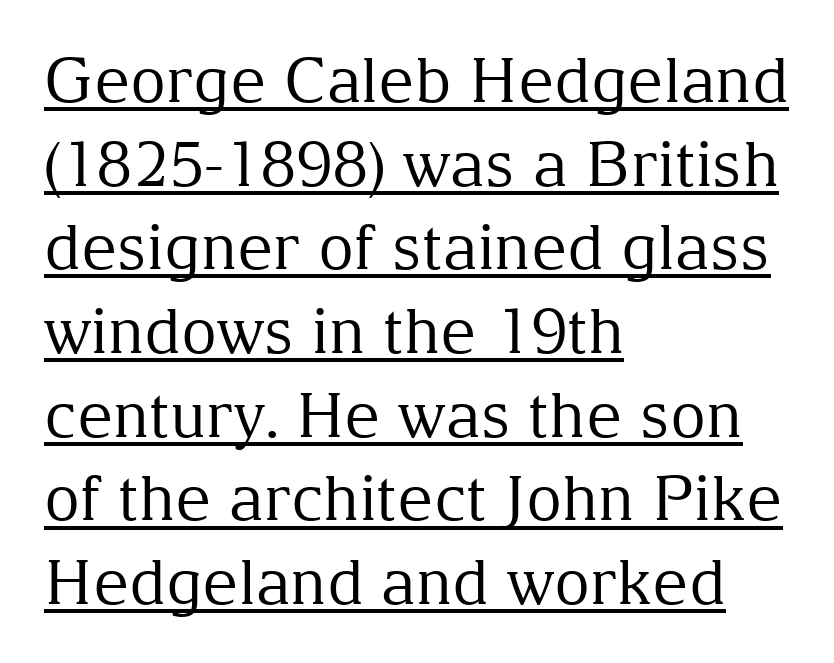
The image shows 62 px regular-weight serif type, upright; set left-aligned, normal line spacing (1.35x), normal letter spacing, underlined; medium stroke contrast and a medium x-height.
